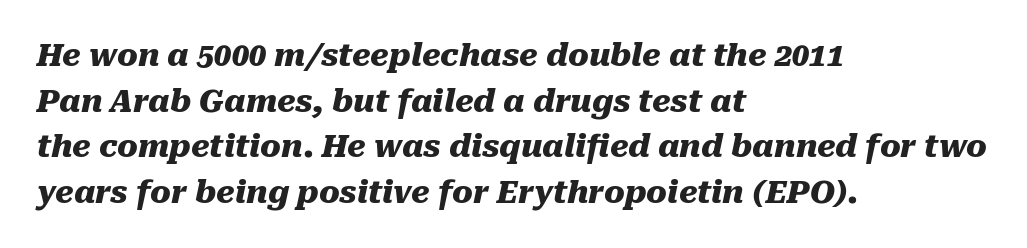
There's an unmistakable incline to the writing here. Does extra space separate the letters? No, they use regular spacing. You could not count columns in this text — the font is proportionally spaced. The rendering anchors every line to the left-hand side.
